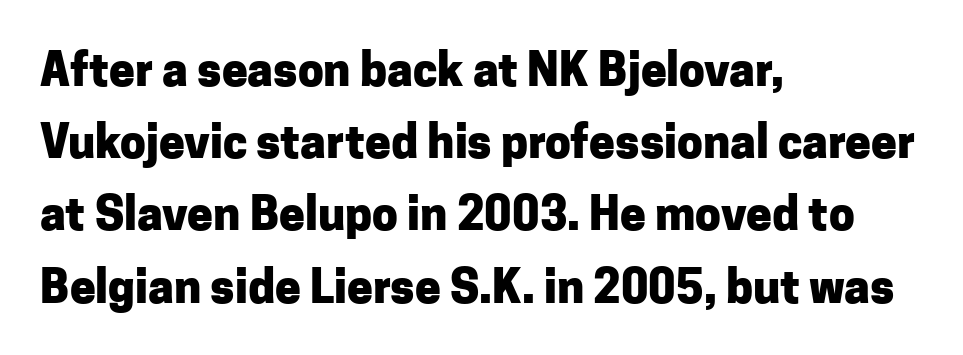
The image shows 46 px heavy sans-serif type, upright; set left-aligned, normal line spacing (1.57x), normal letter spacing, not underlined; low stroke contrast and a medium x-height.
